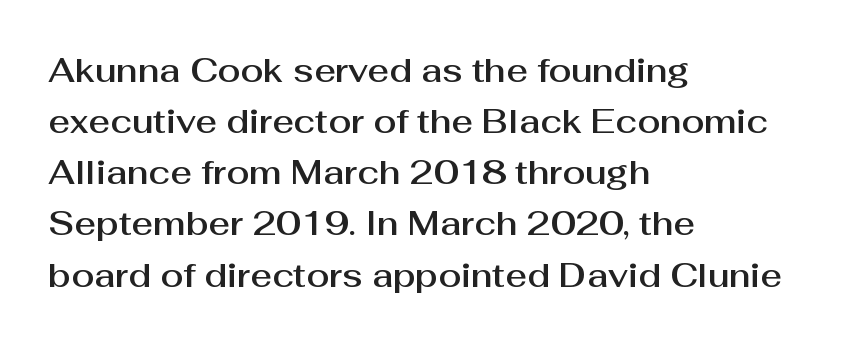
Q: Is the text italic (slanted)? A: No, it is upright.
Q: Is the typeface a serif or a sans-serif typeface? A: Sans-serif.
Q: Is the text underlined? A: No.
Q: How is the paragraph aligned? A: Left-aligned.
Q: Is the spacing between letters normal or unusually wide? A: Normal.
Q: Is the spacing between lines tight, normal or loose? A: Normal.
Q: Width (condensed, normal, or wide)? A: Normal.
Q: Stroke contrast? A: Medium.
Q: x-height? A: Medium.
Q: Monospaced? A: No.
